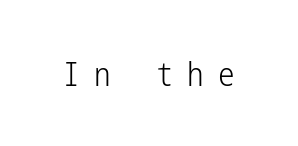
Look at the bottom of the vertical strokes: they stop flat, with no serifs. The letters look calm and open, with moderate or lighter stems. Letter spacing: wide. Unlike italic type, these characters show no tilt at all. Words float on clear page, feet unadorned.
